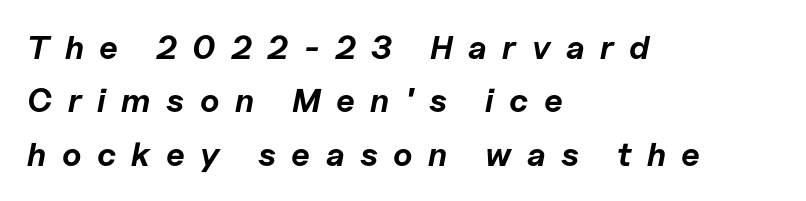
{"italic": "yes", "lean": "right", "slant_degrees": 11, "bold": "yes", "weight": "bold", "width": "normal", "stroke_contrast": "low", "x_height": "medium", "monospaced": "no", "underline": "no", "align": "left", "line_spacing": "normal", "line_spacing_ratio": 1.62, "letter_spacing": "wide", "letter_spacing_em": 0.47, "glyph_px": 33}
